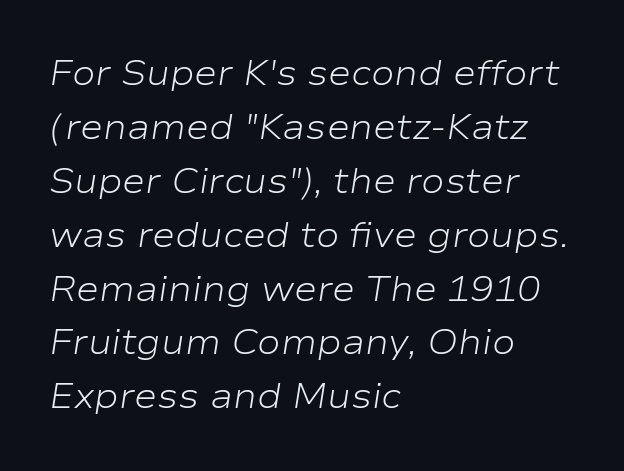
Q: Is the text bold? A: No.
Q: Is the text italic (slanted)? A: Yes, it leans right by about 9 degrees.
Q: Is the text underlined? A: No.
Q: How is the paragraph aligned? A: Left-aligned.
Q: Is the spacing between letters normal or unusually wide? A: Normal.
Q: Is the spacing between lines tight, normal or loose? A: Normal.
Q: Width (condensed, normal, or wide)? A: Wide.
Q: Stroke contrast? A: Low.
Q: x-height? A: Medium.
Q: Monospaced? A: No.
